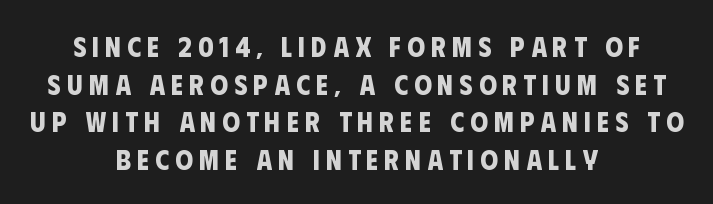
The image shows 28 px bold, condensed sans-serif type; set centered, normal line spacing (1.34x), unusually wide letter spacing (+0.22 em), not underlined; low stroke contrast and a large x-height.
